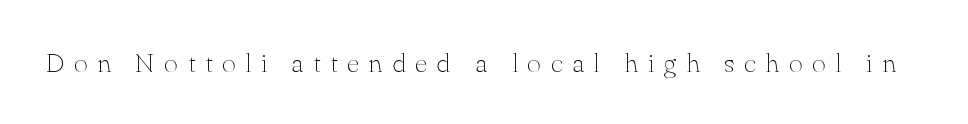
It's the straight-up-and-down kind of type. Glance below the letters and you will spot only blank space. The gaps between neighbouring characters are conspicuously large. The cut favours lightness, reaching ordinary text weight at its darkest.
